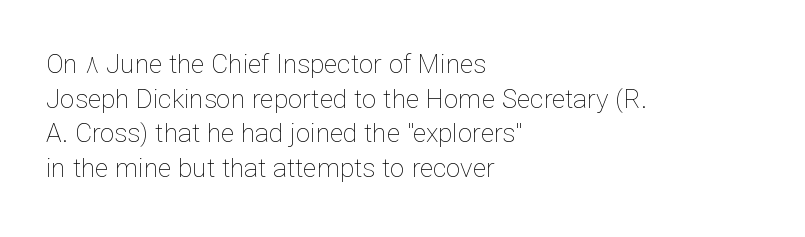
Q: Is the text bold? A: No.
Q: Is the text italic (slanted)? A: No, it is upright.
Q: Is the text underlined? A: No.
Q: How is the paragraph aligned? A: Left-aligned.
Q: Is the spacing between letters normal or unusually wide? A: Normal.
Q: Is the spacing between lines tight, normal or loose? A: Normal.
